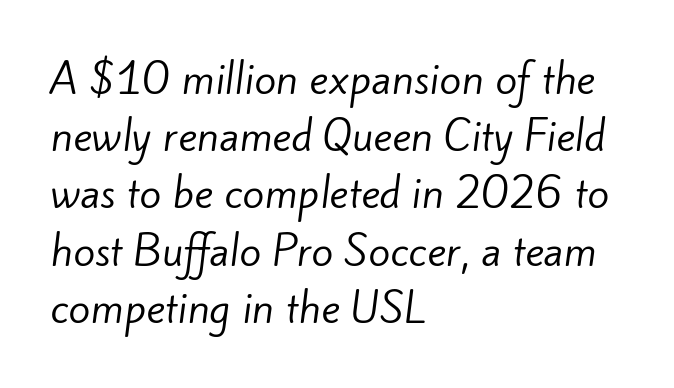
Q: Is the text bold? A: No.
Q: Is the typeface a serif or a sans-serif typeface? A: Sans-serif.
Q: Is the text underlined? A: No.
Q: How is the paragraph aligned? A: Left-aligned.
Q: Is the spacing between letters normal or unusually wide? A: Normal.
Q: Is the spacing between lines tight, normal or loose? A: Normal.
Q: Width (condensed, normal, or wide)? A: Normal.
Q: Stroke contrast? A: Low.
Q: x-height? A: Small.
Q: Monospaced? A: No.
